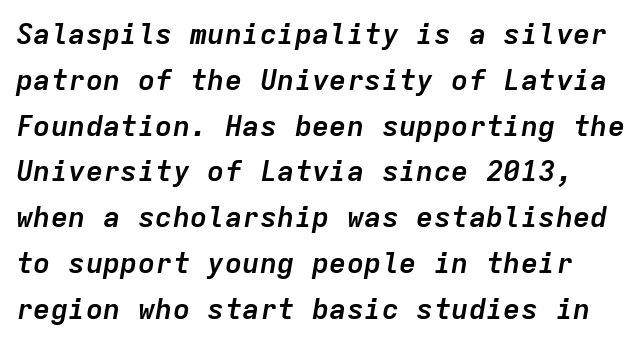
The image shows 29 px semibold type, italic (leaning right), monospaced; set normal line spacing (1.58x), normal letter spacing, not underlined; low stroke contrast and a medium x-height.
